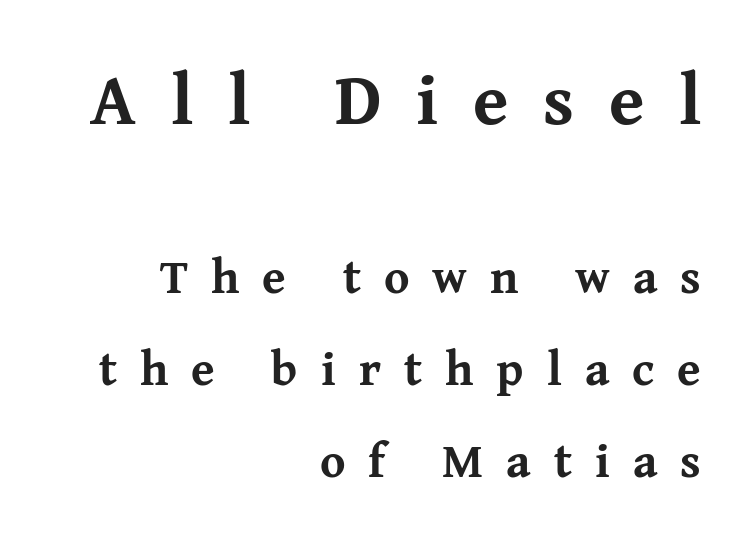
You can tell it's not italic because the verticals are truly vertical. Note the varied advance widths — an 'i' is clearly narrower than an 'm'. Whoever set this made the first block the dominant, larger element. You can tell from the footed stems that serif type was used. Each glyph is drawn with heavy, bold strokes.
